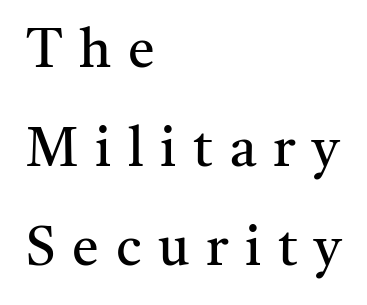
The image shows 54 px regular-weight serif type, upright; set left-aligned, line spacing 1.83x, unusually wide letter spacing (+0.31 em), not underlined; medium stroke contrast and a medium x-height.
